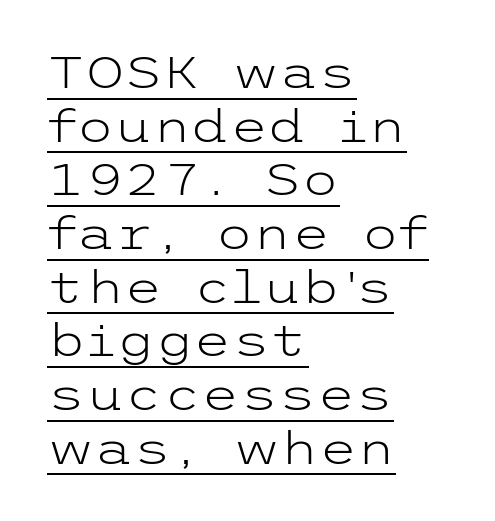
Q: Is the text bold? A: No.
Q: Is the text italic (slanted)? A: No, it is upright.
Q: Is the typeface a serif or a sans-serif typeface? A: Sans-serif.
Q: Is the text underlined? A: Yes.
Q: How is the paragraph aligned? A: Left-aligned.
Q: Is the spacing between letters normal or unusually wide? A: Normal.
Q: Width (condensed, normal, or wide)? A: Wide.
Q: Stroke contrast? A: Low.
Q: x-height? A: Medium.
